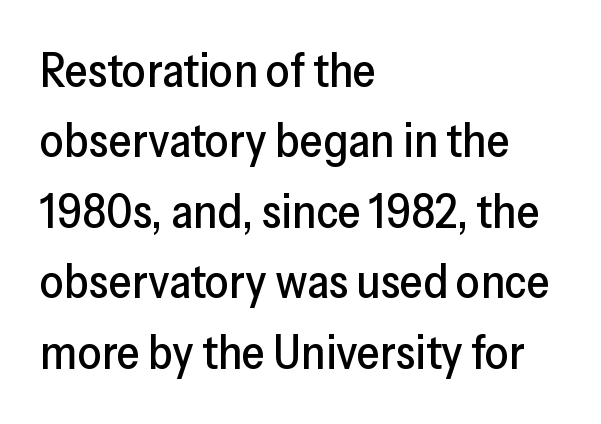
The glyphs in this specimen are sans serif. This sample has the flowing, uneven cadence of proportional lettering. Unmarked baselines from the first word to the last. A typesetter would call this leading conventional body-copy spacing. The text block is weighted toward the left margin, trailing off unevenly rightward.
